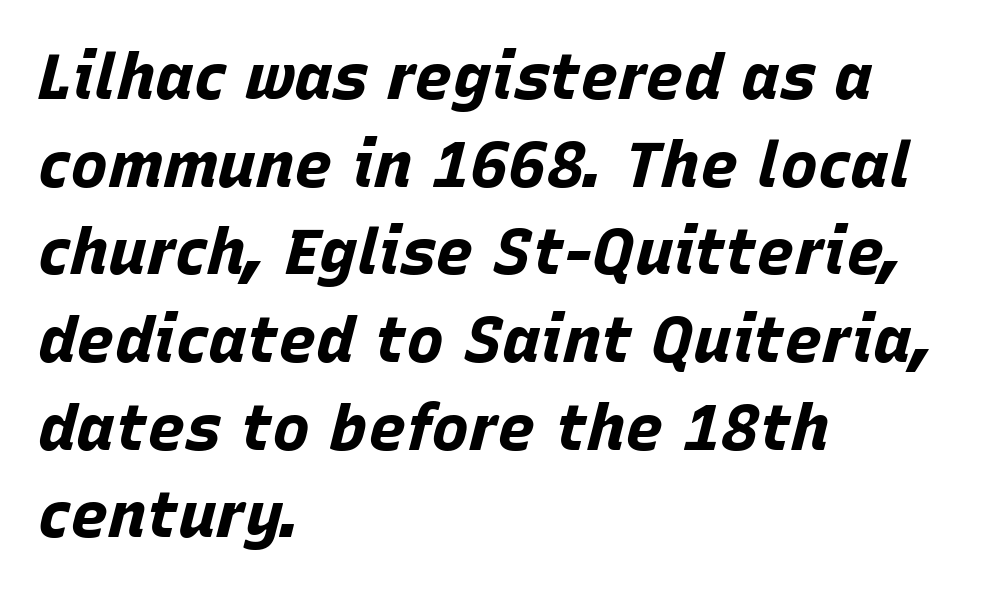
The image shows 64 px bold type, italic (leaning right); set left-aligned, normal line spacing (1.37x), normal letter spacing, not underlined; low stroke contrast and a large x-height.
